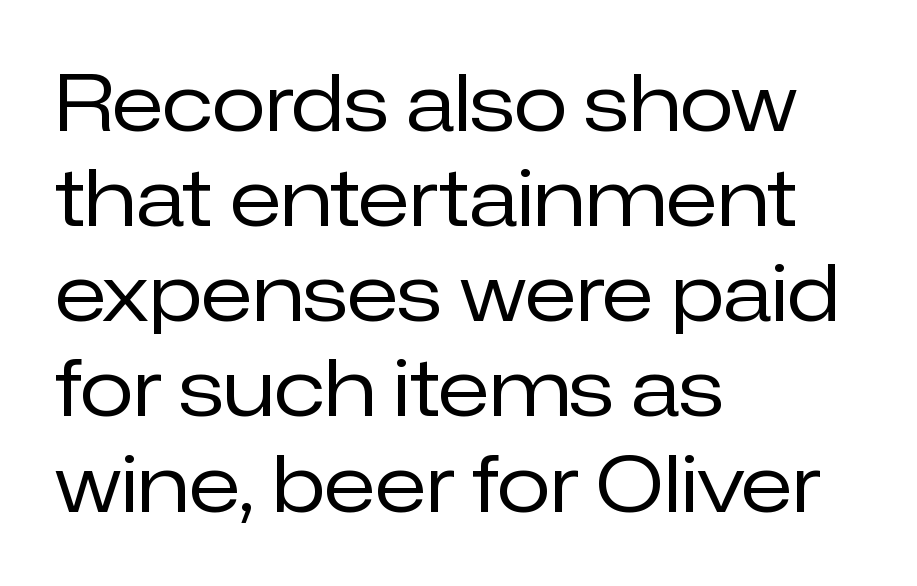
Q: Is the text bold? A: No.
Q: Is the text italic (slanted)? A: No, it is upright.
Q: Is the typeface a serif or a sans-serif typeface? A: Sans-serif.
Q: Is the text underlined? A: No.
Q: How is the paragraph aligned? A: Left-aligned.
Q: Is the spacing between letters normal or unusually wide? A: Normal.
Q: Width (condensed, normal, or wide)? A: Normal.
Q: Stroke contrast? A: Low.
Q: x-height? A: Medium.
Q: Monospaced? A: No.
